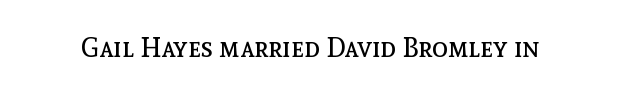
The image shows 27 px text type, upright; set normal letter spacing, not underlined.
